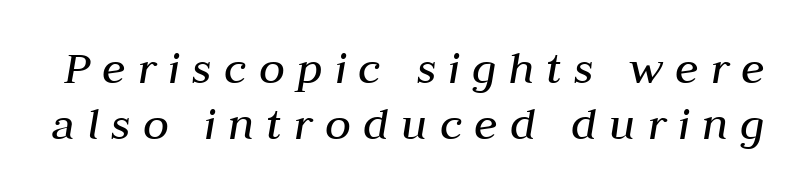
The image shows 48 px regular-weight type, italic (leaning right); set line spacing 1.16x, unusually wide letter spacing (+0.25 em), not underlined; medium stroke contrast and a medium x-height.
